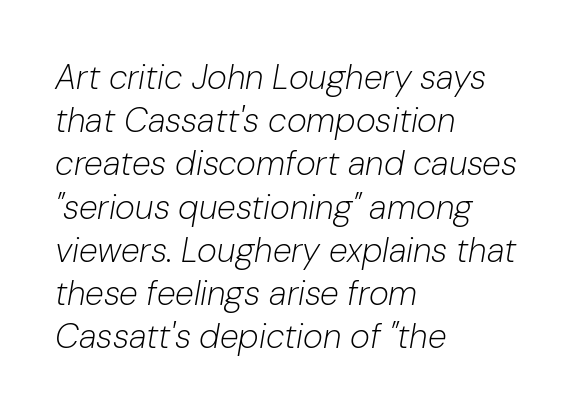
{"italic": "yes", "lean": "right", "slant_degrees": 10, "bold": "no", "weight": "light", "width": "normal", "stroke_contrast": "low", "x_height": "medium", "monospaced": "no", "underline": "no", "align": "left", "line_spacing": "normal", "line_spacing_ratio": 1.27, "letter_spacing": "normal", "letter_spacing_em": 0.0, "glyph_px": 34}
